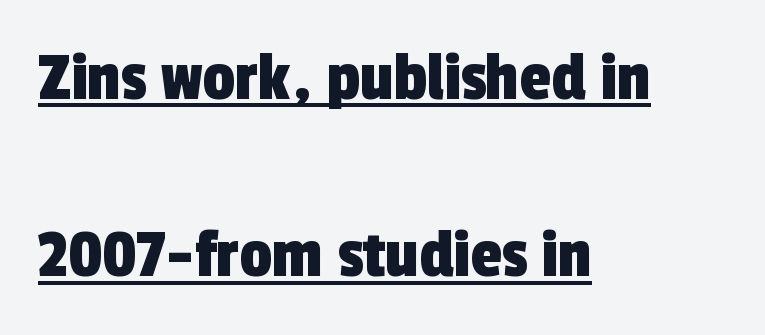
The image shows 72 px condensed sans-serif type; set left-aligned, loose line spacing (2.46x), normal letter spacing, underlined; a medium x-height.
